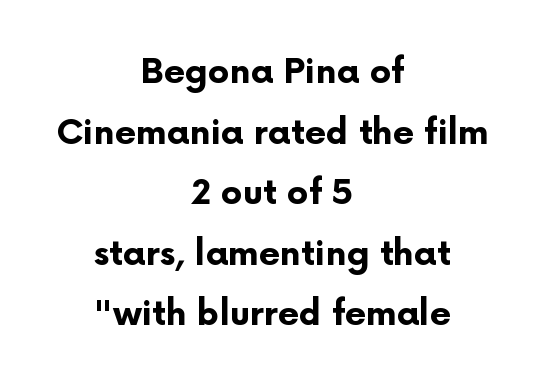
Caption: standard tracking, unaltered. Horizontal alignment here is central, giving a formal, balanced look. Note the varied advance widths — an 'i' is clearly narrower than an 'm'. Letterform terminals end flat and unadorned throughout the passage. As a designer I'd log this as weight 700, bold.
